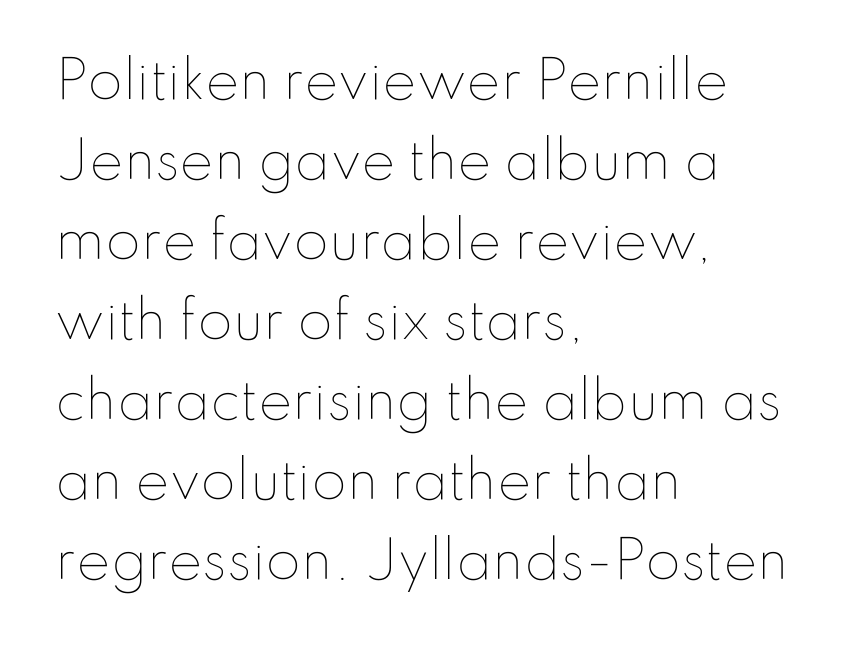
{"italic": "no", "bold": "no", "weight": "thin", "width": "normal", "stroke_contrast": "low", "x_height": "small", "monospaced": "no", "underline": "no", "align": "left", "line_spacing": "normal", "line_spacing_ratio": 1.57, "letter_spacing": "normal", "letter_spacing_em": 0.0, "glyph_px": 51}
